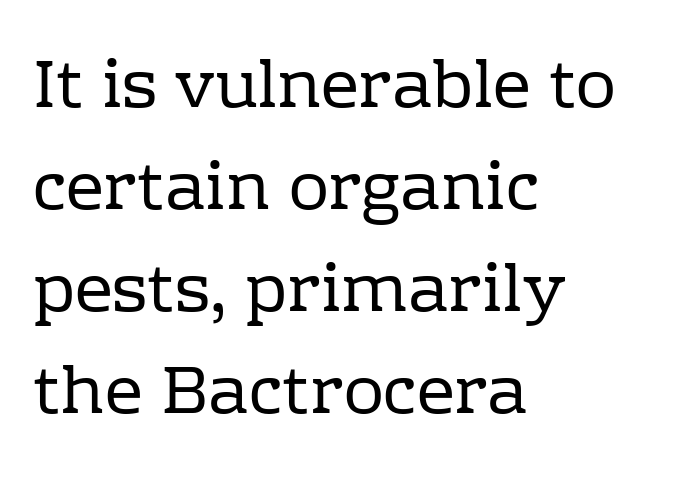
Evenly set lines give the paragraph a standard silhouette. The paragraph shown leans on its left margin. Letters rest on an invisible, unmarked baseline. Check where the strokes stop: tiny serifs finish them off. The type is set solid horizontally, with unmodified tracking.
